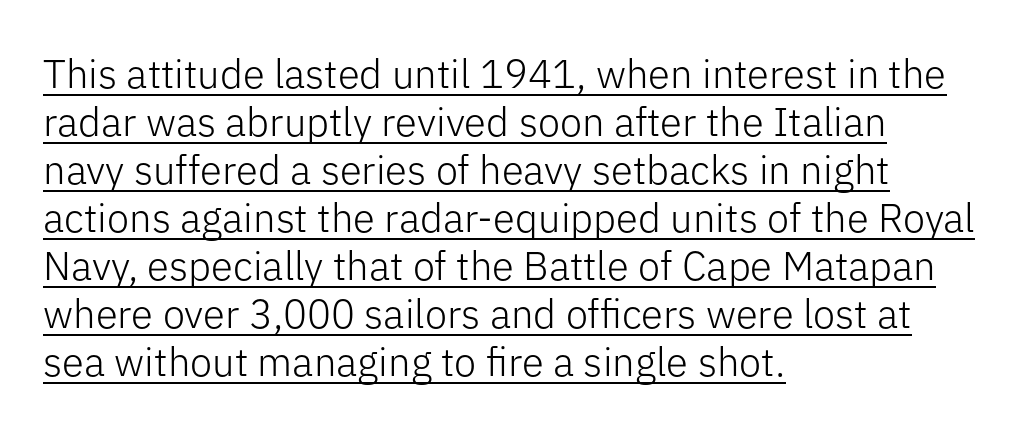
Q: Is the text bold? A: No.
Q: Is the text italic (slanted)? A: No, it is upright.
Q: Is the typeface a serif or a sans-serif typeface? A: Sans-serif.
Q: Is the text underlined? A: Yes.
Q: How is the paragraph aligned? A: Left-aligned.
Q: Is the spacing between letters normal or unusually wide? A: Normal.
Q: Width (condensed, normal, or wide)? A: Normal.
Q: Stroke contrast? A: Low.
Q: x-height? A: Medium.
Q: Monospaced? A: No.
